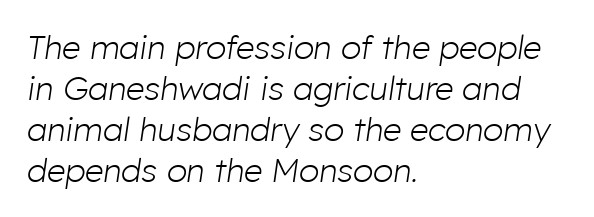
{"italic": "yes", "lean": "right", "slant_degrees": 8, "bold": "no", "weight": "light", "width": "normal", "stroke_contrast": "low", "x_height": "medium", "monospaced": "no", "underline": "no", "align": "left", "line_spacing_ratio": 1.24, "letter_spacing": "normal", "letter_spacing_em": 0.0, "glyph_px": 33}
